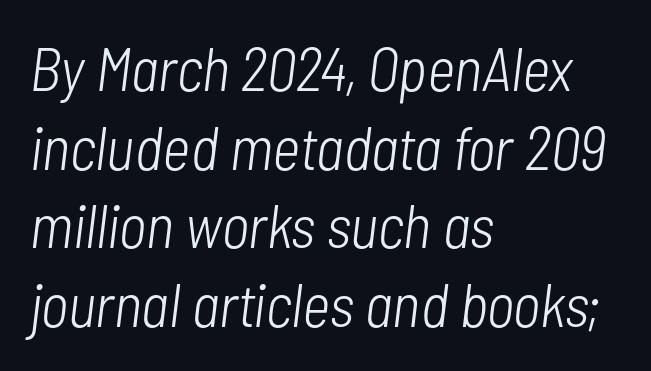
Q: Is the text bold? A: No.
Q: Is the text italic (slanted)? A: Yes, it leans right by about 7 degrees.
Q: Is the text underlined? A: No.
Q: How is the paragraph aligned? A: Left-aligned.
Q: Is the spacing between letters normal or unusually wide? A: Normal.
Q: Is the spacing between lines tight, normal or loose? A: Normal.
Q: Width (condensed, normal, or wide)? A: Condensed.
Q: Stroke contrast? A: Low.
Q: x-height? A: Medium.
Q: Monospaced? A: No.
